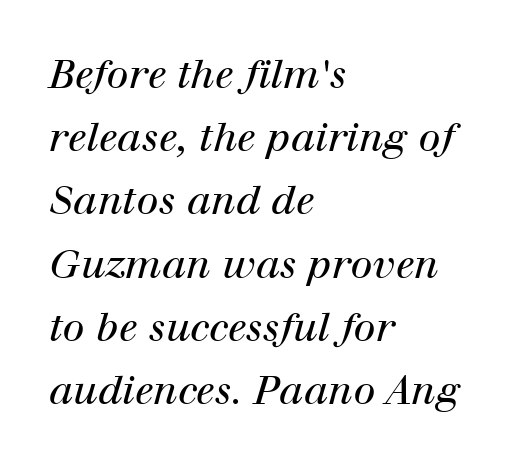
The image shows 40 px regular-weight serif type, italic (leaning right); set left-aligned, normal line spacing (1.58x), normal letter spacing, not underlined; high stroke contrast and a medium x-height.
